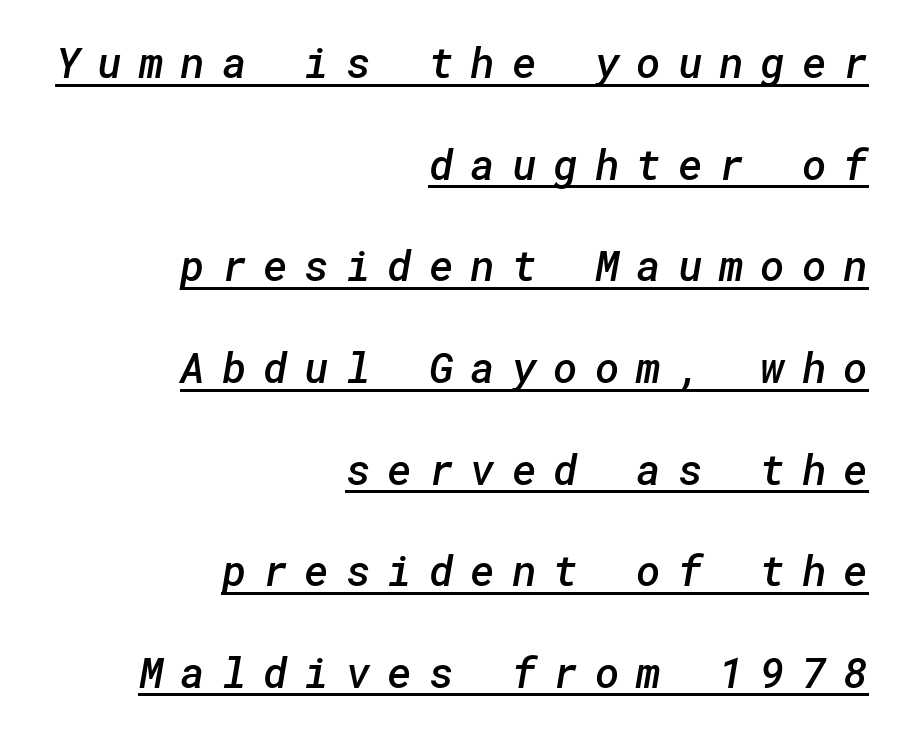
The image shows 42 px semibold sans-serif type; set right-aligned, loose line spacing (2.42x), unusually wide letter spacing (+0.4 em), underlined; low stroke contrast and a medium x-height.
